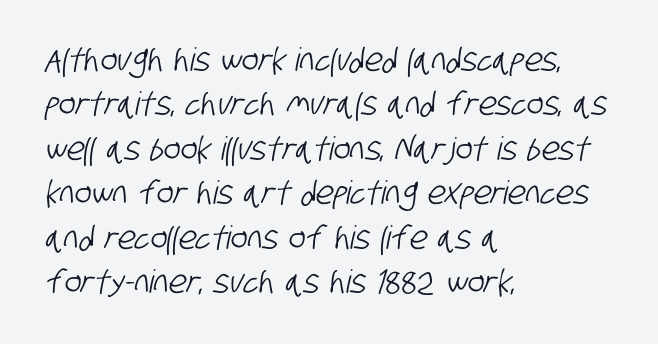
The image shows 32 px condensed sans-serif type; set left-aligned, normal line spacing (1.39x), normal letter spacing, not underlined; low stroke contrast and a large x-height.
